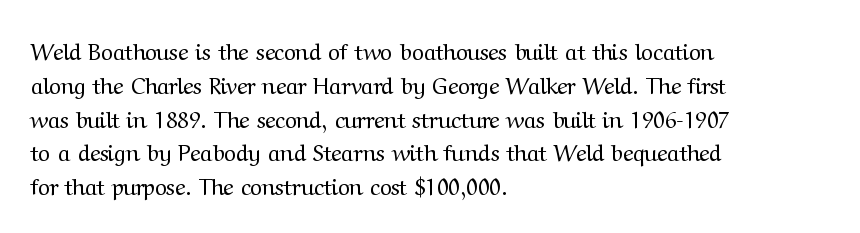
Q: Is the text bold? A: No.
Q: Is the text italic (slanted)? A: No, it is upright.
Q: Is the text underlined? A: No.
Q: How is the paragraph aligned? A: Left-aligned.
Q: Is the spacing between letters normal or unusually wide? A: Normal.
Q: Is the spacing between lines tight, normal or loose? A: Normal.
